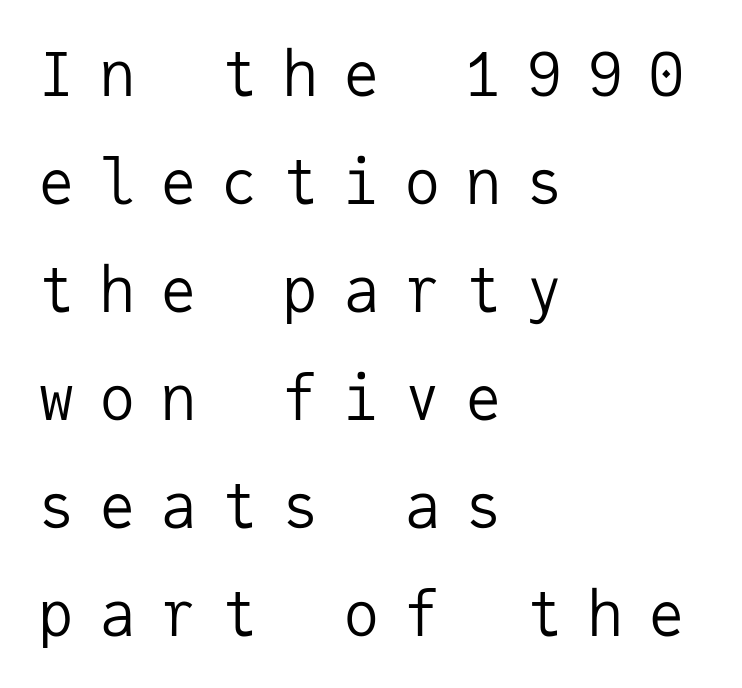
Q: Is the text bold? A: No.
Q: Is the text italic (slanted)? A: No, it is upright.
Q: Is the typeface a serif or a sans-serif typeface? A: Sans-serif.
Q: Is the text underlined? A: No.
Q: How is the paragraph aligned? A: Left-aligned.
Q: Is the spacing between letters normal or unusually wide? A: Unusually wide.
Q: Width (condensed, normal, or wide)? A: Normal.
Q: Stroke contrast? A: Low.
Q: x-height? A: Medium.
Q: Monospaced? A: Yes.
